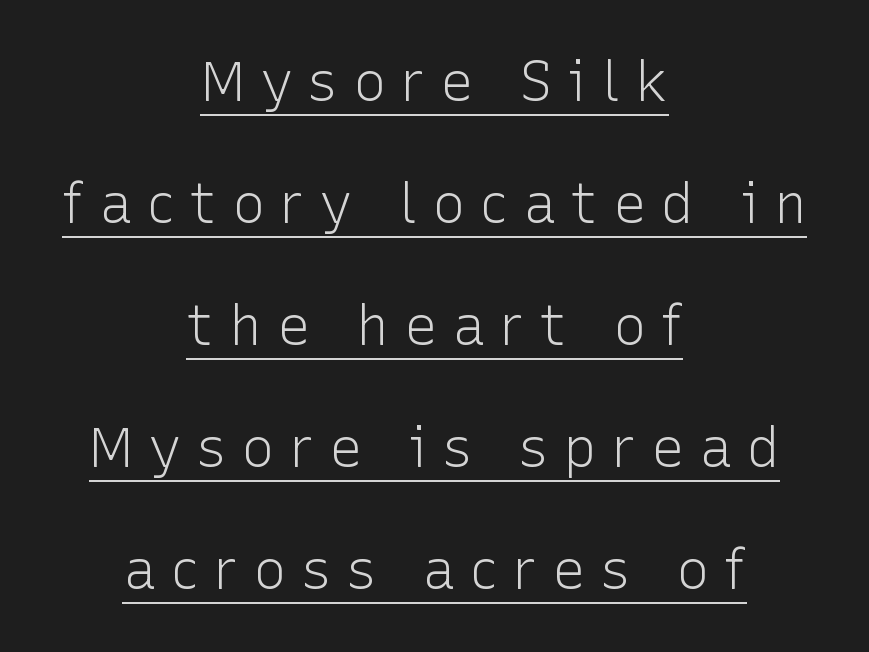
{"serif": "no", "italic": "no", "bold": "no", "weight": "light", "width": "normal", "stroke_contrast": "low", "x_height": "medium", "monospaced": "no", "underline": "yes", "align": "center", "line_spacing": "loose", "line_spacing_ratio": 2.22, "letter_spacing": "wide", "letter_spacing_em": 0.27, "glyph_px": 55}
